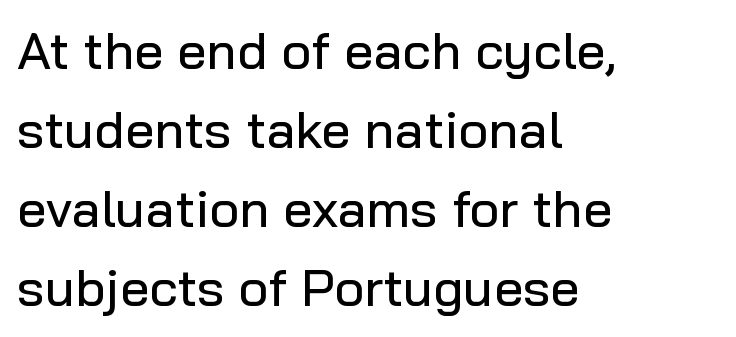
{"serif": "no", "italic": "no", "width": "normal", "stroke_contrast": "low", "x_height": "medium", "monospaced": "no", "underline": "no", "align": "left", "line_spacing": "normal", "line_spacing_ratio": 1.52, "letter_spacing": "normal", "letter_spacing_em": 0.0, "glyph_px": 52}
